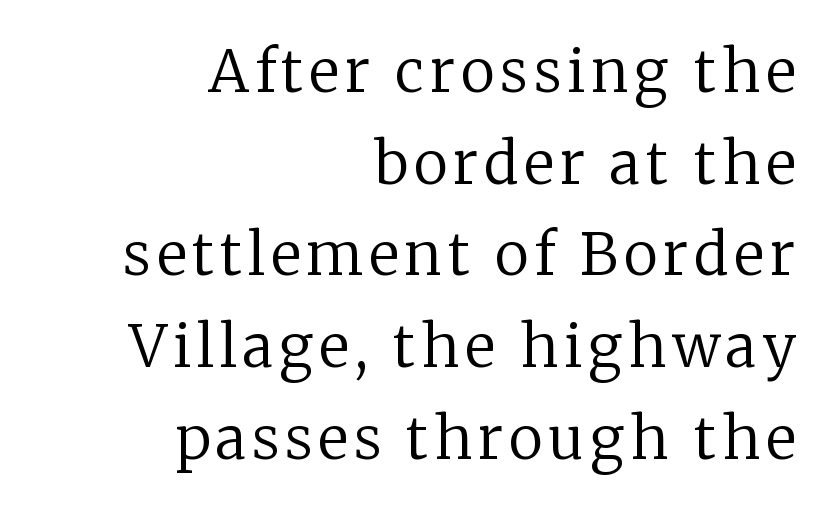
{"serif": "yes", "italic": "no", "bold": "no", "weight": "regular", "width": "normal", "stroke_contrast": "low", "x_height": "medium", "monospaced": "no", "underline": "no", "align": "right", "line_spacing": "normal", "line_spacing_ratio": 1.58, "glyph_px": 58}
